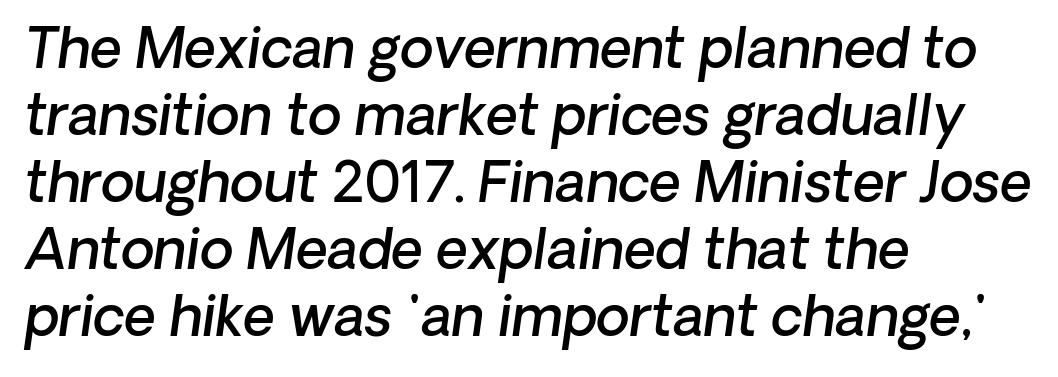
Q: Is the text bold? A: Semi-bold.
Q: Is the typeface a serif or a sans-serif typeface? A: Sans-serif.
Q: Is the text underlined? A: No.
Q: How is the paragraph aligned? A: Left-aligned.
Q: Is the spacing between letters normal or unusually wide? A: Normal.
Q: Width (condensed, normal, or wide)? A: Normal.
Q: Stroke contrast? A: Low.
Q: x-height? A: Medium.
Q: Monospaced? A: No.
